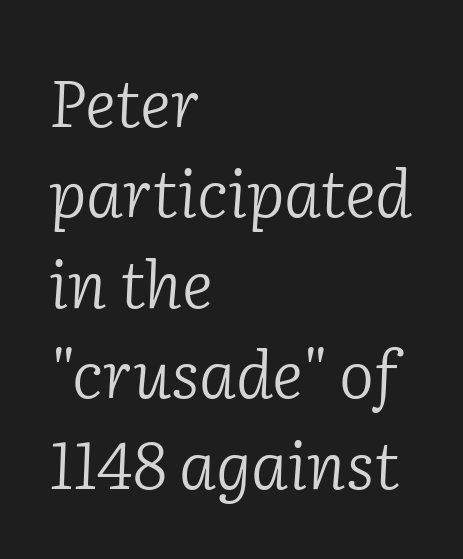
Q: Is the text bold? A: No.
Q: Is the text italic (slanted)? A: Yes, it leans right by about 2 degrees.
Q: Is the typeface a serif or a sans-serif typeface? A: Serif.
Q: Is the text underlined? A: No.
Q: How is the paragraph aligned? A: Left-aligned.
Q: Is the spacing between letters normal or unusually wide? A: Normal.
Q: Is the spacing between lines tight, normal or loose? A: Normal.
Q: Width (condensed, normal, or wide)? A: Normal.
Q: Stroke contrast? A: Low.
Q: x-height? A: Medium.
Q: Monospaced? A: No.
